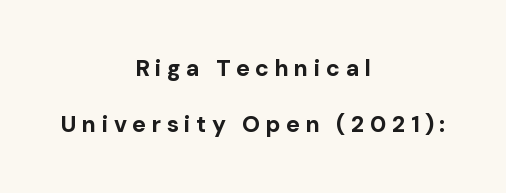
{"italic": "no", "bold": "yes", "underline": "no", "align": "center", "line_spacing": "loose", "line_spacing_ratio": 2.42, "letter_spacing": "wide", "letter_spacing_em": 0.24, "glyph_px": 23}
